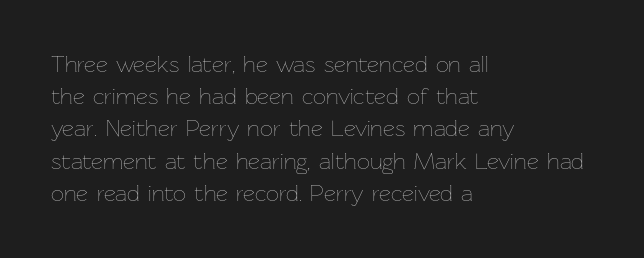
Q: Is the text bold? A: No.
Q: Is the text italic (slanted)? A: No, it is upright.
Q: Is the text underlined? A: No.
Q: How is the paragraph aligned? A: Left-aligned.
Q: Is the spacing between letters normal or unusually wide? A: Normal.
Q: Is the spacing between lines tight, normal or loose? A: Normal.
